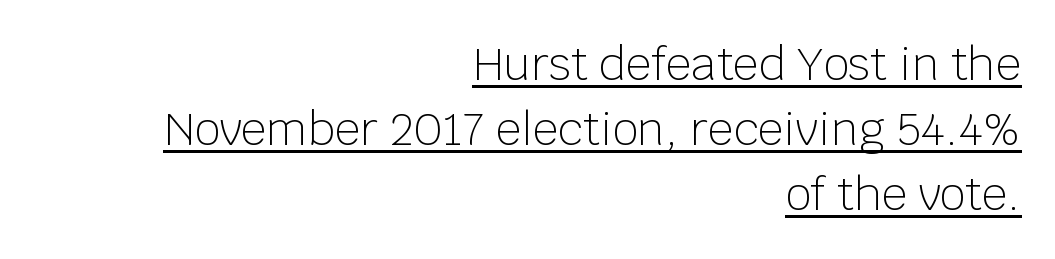
How are the letters spaced? Ordinarily, with no added tracking. The lines in this sample share a right terminus and differ only in where they begin. A typesetter would call this proportional, since set widths differ per character. This sample keeps an unexceptional amount of space between lines. Somebody hit Ctrl+U on this one — the words are underlined. Is this a sans? Yes — the strokes have no serifs.
